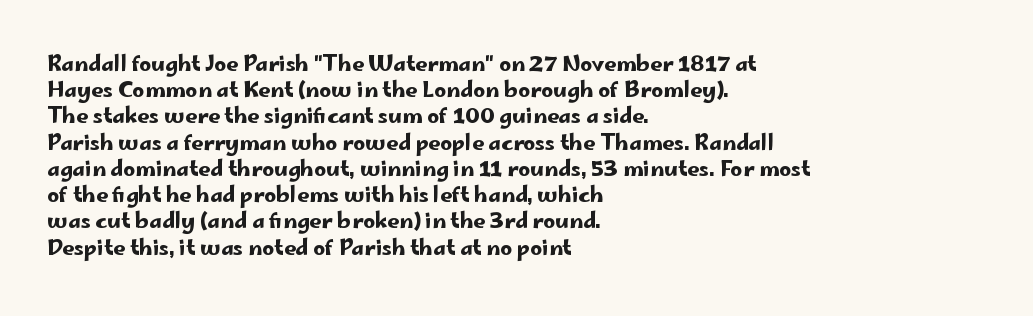
A typesetter would call this leading conventional body-copy spacing. Upright lettering throughout. This rendering uses left alignment, leaving the right contour irregular. The letterforms sit shoulder to shoulder at normal distance. Decoration check: the copy has no underline.
